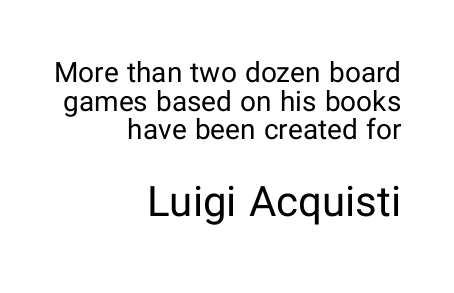
The image shows 42 px regular-weight sans-serif type, upright; set right-aligned, tight line spacing (1.02x), normal letter spacing, not underlined; the second (bottom) block is 1.5x larger; low stroke contrast and a medium x-height.
